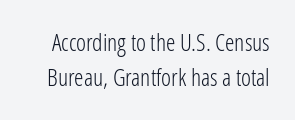
The image shows 24 px text type, upright; set normal line spacing (1.47x), normal letter spacing, not underlined.
